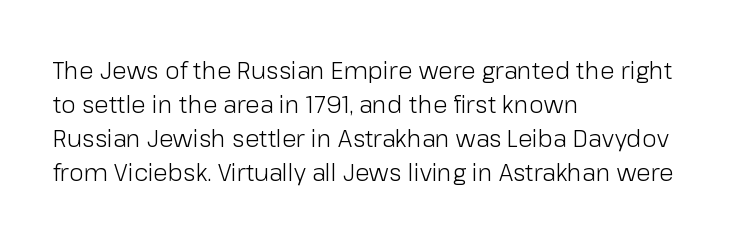
Q: Is the text bold? A: No.
Q: Is the text italic (slanted)? A: No, it is upright.
Q: Is the text underlined? A: No.
Q: How is the paragraph aligned? A: Left-aligned.
Q: Is the spacing between letters normal or unusually wide? A: Normal.
Q: Is the spacing between lines tight, normal or loose? A: Normal.
